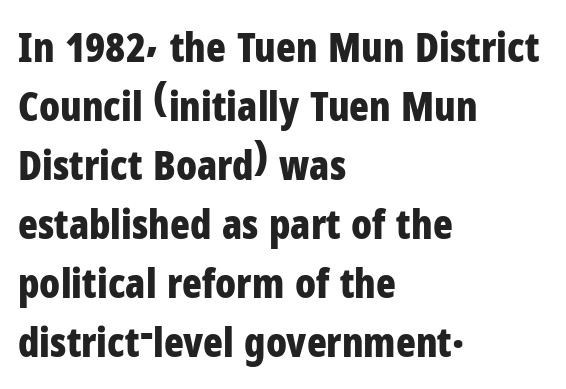
Is the block centered? No — it sits flush against the left margin. Is this a sans? Yes — the strokes have no serifs. Observe the ordinary spacing: letters are neighbours, not strangers. Quick note: not italic, upright. The passage shown is not underscored anywhere. Summary of vertical rhythm: regular, with standard interline spacing.
